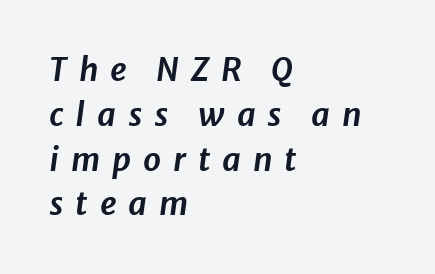
{"italic": "yes", "lean": "right", "slant_degrees": 8, "width": "normal", "stroke_contrast": "low", "x_height": "medium", "monospaced": "no", "underline": "no", "align": "left", "line_spacing": "normal", "line_spacing_ratio": 1.4, "letter_spacing": "wide", "letter_spacing_em": 0.37, "glyph_px": 32}
